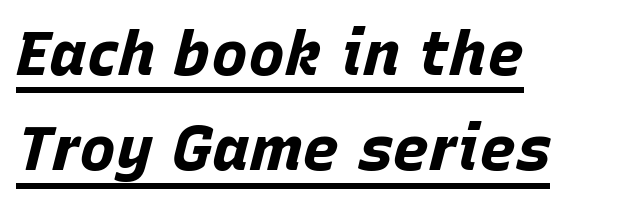
Q: Is the text bold? A: Yes.
Q: Is the text italic (slanted)? A: Yes, it leans right by about 15 degrees.
Q: Is the text underlined? A: Yes.
Q: How is the paragraph aligned? A: Left-aligned.
Q: Is the spacing between letters normal or unusually wide? A: Normal.
Q: Is the spacing between lines tight, normal or loose? A: Normal.
Q: Width (condensed, normal, or wide)? A: Normal.
Q: Stroke contrast? A: Low.
Q: x-height? A: Large.
Q: Monospaced? A: No.
